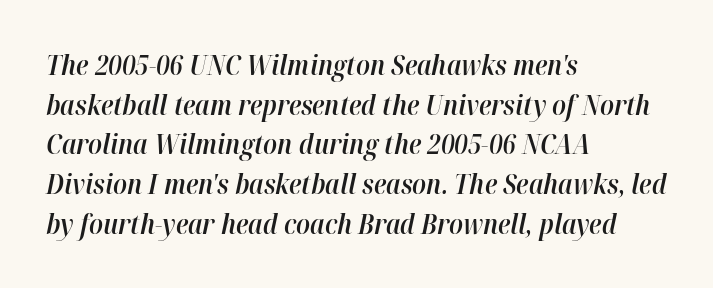
The image shows 27 px text type, italic (leaning right); set left-aligned, normal line spacing (1.47x), normal letter spacing, not underlined.
